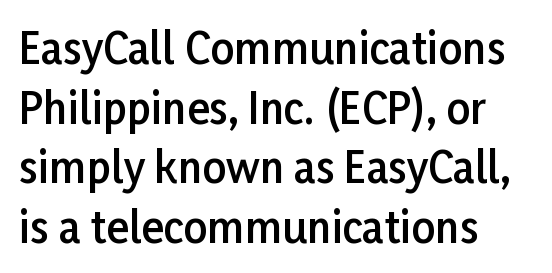
Descenders are the only things crossing below the line. This is roman type, the default non-slanted kind. Serifs: no, the terminals of the letterforms are clean. Caption: multi-line text, flush left, ragged right.
